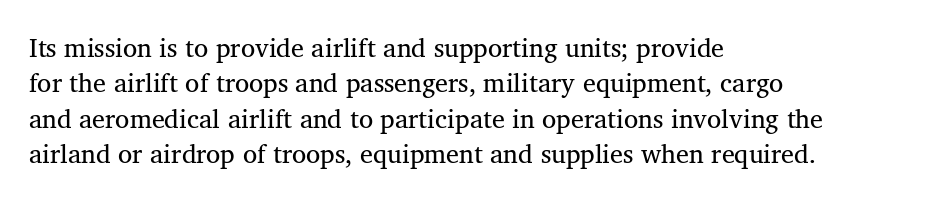
The image shows 26 px text type; set left-aligned, normal line spacing (1.36x), normal letter spacing, not underlined.
